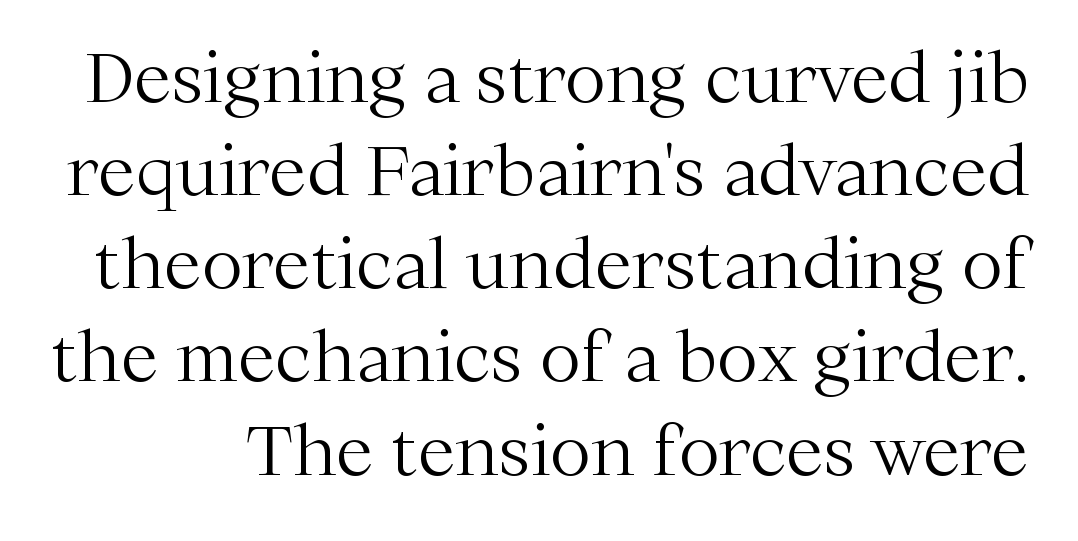
The image shows 69 px light serif type, upright; set normal line spacing (1.35x), normal letter spacing, not underlined; medium stroke contrast and a medium x-height.
